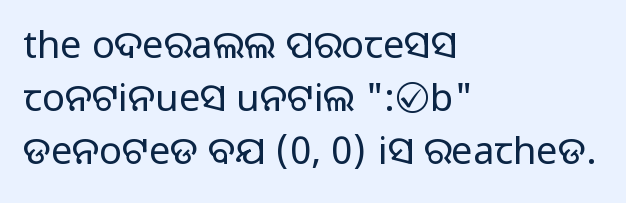
Q: Is the text italic (slanted)? A: No, it is upright.
Q: Is the typeface a serif or a sans-serif typeface? A: Sans-serif.
Q: Is the text underlined? A: No.
Q: How is the paragraph aligned? A: Left-aligned.
Q: Is the spacing between letters normal or unusually wide? A: Normal.
Q: Is the spacing between lines tight, normal or loose? A: Normal.
Q: Width (condensed, normal, or wide)? A: Normal.
Q: Stroke contrast? A: Medium.
Q: Monospaced? A: No.
